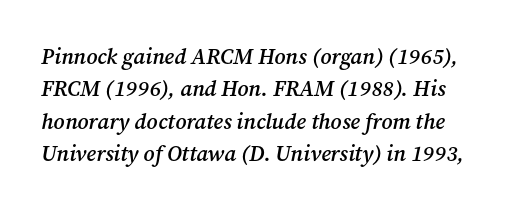
The image shows 22 px text type, italic (leaning right); set normal line spacing (1.47x), normal letter spacing, not underlined.
